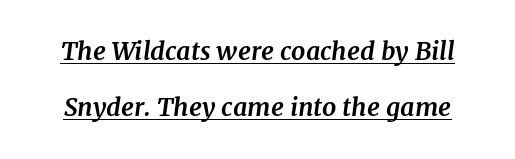
The image shows 25 px bold type, italic (leaning right); set loose line spacing (2.26x), normal letter spacing, underlined.
